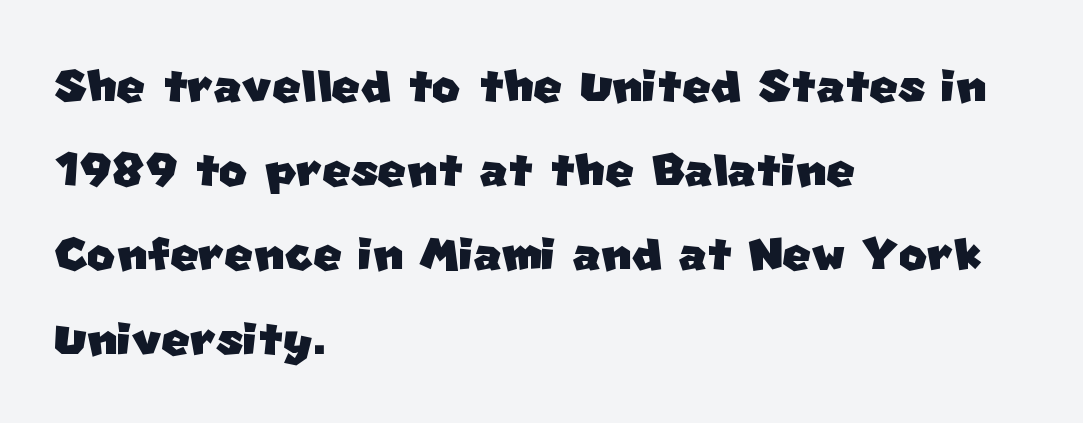
The passage shown is not underscored anywhere. I'd call this a sans setting — the letters go barefoot. In terms of leading, this rendering sits right in the middle. Tracking here is standard; glyphs follow each other at the usual distance. If you drew a ruler down the left edge, every line would touch it.
